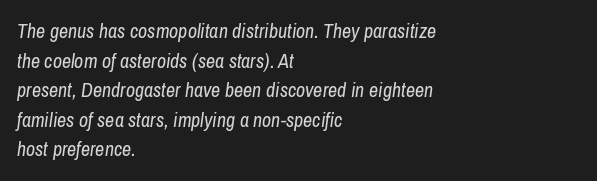
Vertically, the passage feels balanced, rows spaced as you'd expect. The baseline area is clear. Every character sits at an angle, as italics do. The letters sit at their default tracking, neither squeezed nor spread.
